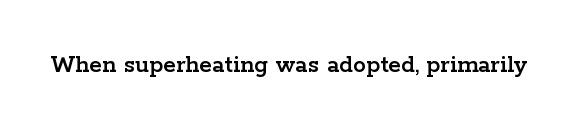
The image shows 26 px text type, upright; set normal letter spacing, not underlined.
